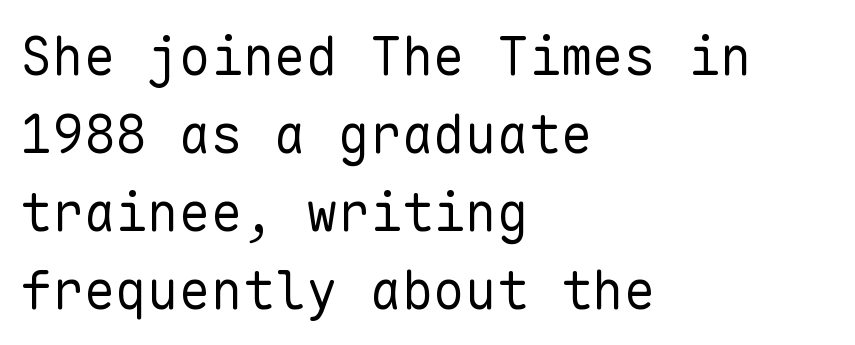
Q: Is the text bold? A: No.
Q: Is the text italic (slanted)? A: No, it is upright.
Q: Is the typeface a serif or a sans-serif typeface? A: Sans-serif.
Q: Is the text underlined? A: No.
Q: How is the paragraph aligned? A: Left-aligned.
Q: Is the spacing between letters normal or unusually wide? A: Normal.
Q: Is the spacing between lines tight, normal or loose? A: Normal.
Q: Width (condensed, normal, or wide)? A: Normal.
Q: Stroke contrast? A: Low.
Q: x-height? A: Medium.
Q: Monospaced? A: Yes.
